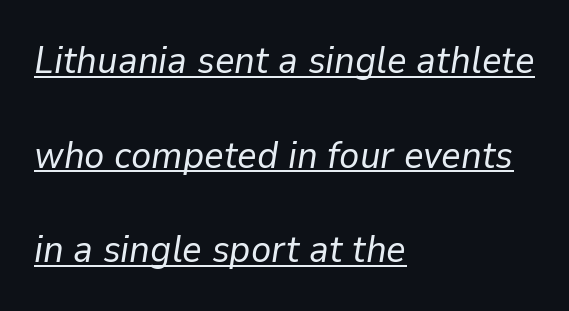
Q: Is the text bold? A: No.
Q: Is the text italic (slanted)? A: Yes, it leans right by about 9 degrees.
Q: Is the text underlined? A: Yes.
Q: How is the paragraph aligned? A: Left-aligned.
Q: Is the spacing between letters normal or unusually wide? A: Normal.
Q: Is the spacing between lines tight, normal or loose? A: Loose.
Q: Width (condensed, normal, or wide)? A: Normal.
Q: Stroke contrast? A: Low.
Q: x-height? A: Medium.
Q: Monospaced? A: No.
